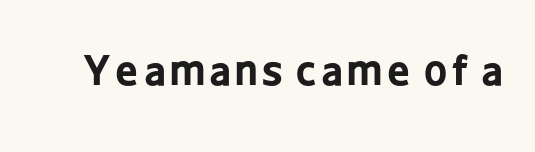
The image shows 40 px bold, condensed sans-serif type, upright; set not underlined; low stroke contrast and a medium x-height.
